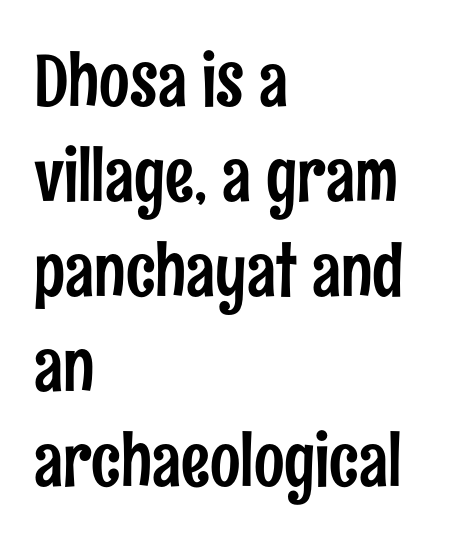
The image shows 72 px condensed sans-serif type, upright; set left-aligned, normal line spacing (1.32x), normal letter spacing, not underlined; low stroke contrast and a medium x-height.
